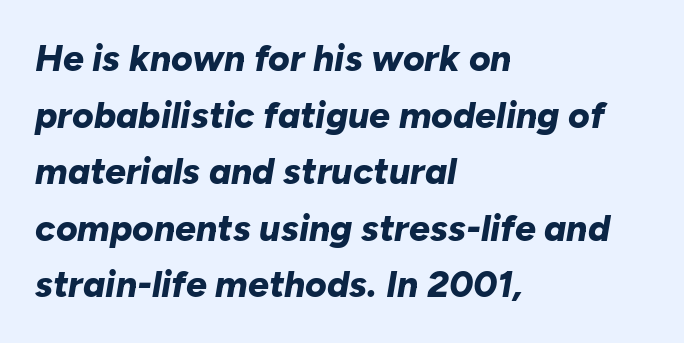
Honestly, the row spacing looks completely unremarkable. Every row of glyphs begins at an identical x-position on the left. Varying glyph widths throughout — classic text-font behaviour. An italicized treatment has been applied to the whole sample. Check under the words: just untouched page. Look at the tracking — it's just the regular setting, nothing added.
